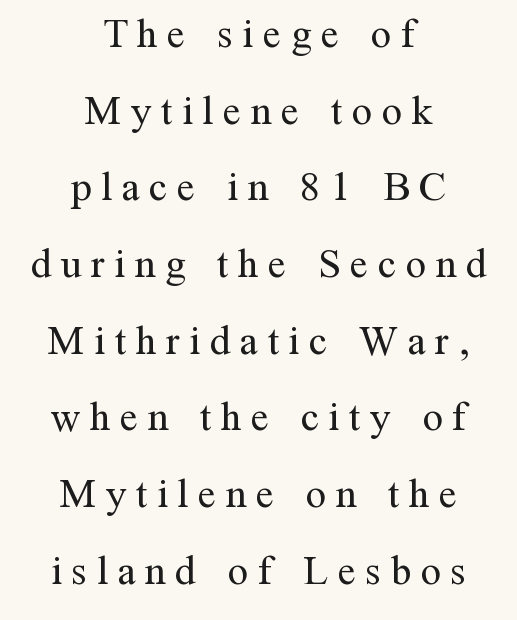
How are the letters spaced? Widely, with obvious added tracking. Layout note: lines centered. Check the space under the baseline: it is left empty. Do the characters align in a grid? No, the font is proportional. Check where the strokes stop: tiny serifs finish them off.
